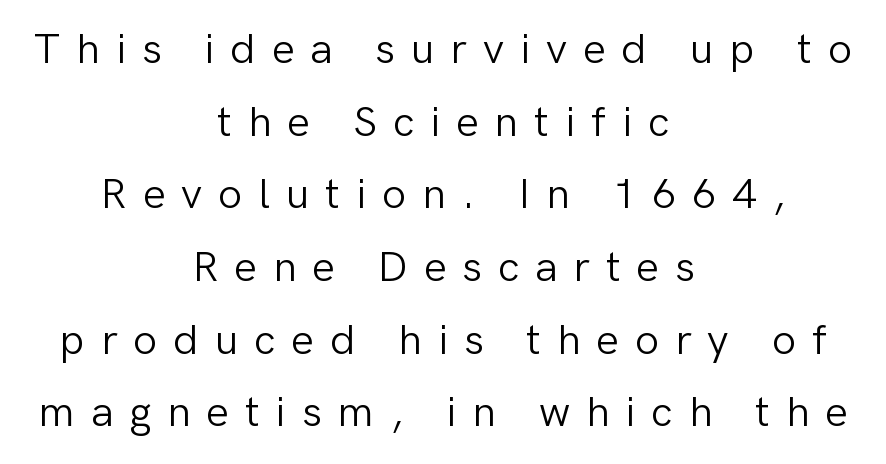
Q: Is the text bold? A: No.
Q: Is the text italic (slanted)? A: No, it is upright.
Q: Is the typeface a serif or a sans-serif typeface? A: Sans-serif.
Q: Is the text underlined? A: No.
Q: How is the paragraph aligned? A: Centered.
Q: Is the spacing between letters normal or unusually wide? A: Unusually wide.
Q: Is the spacing between lines tight, normal or loose? A: Normal.
Q: Width (condensed, normal, or wide)? A: Normal.
Q: Stroke contrast? A: Low.
Q: x-height? A: Medium.
Q: Monospaced? A: No.
